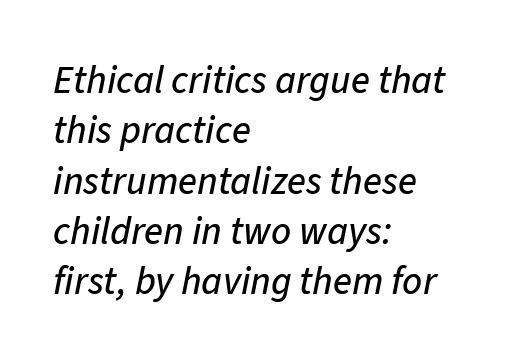
{"italic": "yes", "lean": "right", "slant_degrees": 11, "width": "normal", "stroke_contrast": "low", "x_height": "medium", "monospaced": "no", "underline": "no", "align": "left", "line_spacing": "normal", "line_spacing_ratio": 1.29, "letter_spacing": "normal", "letter_spacing_em": 0.0, "glyph_px": 39}
